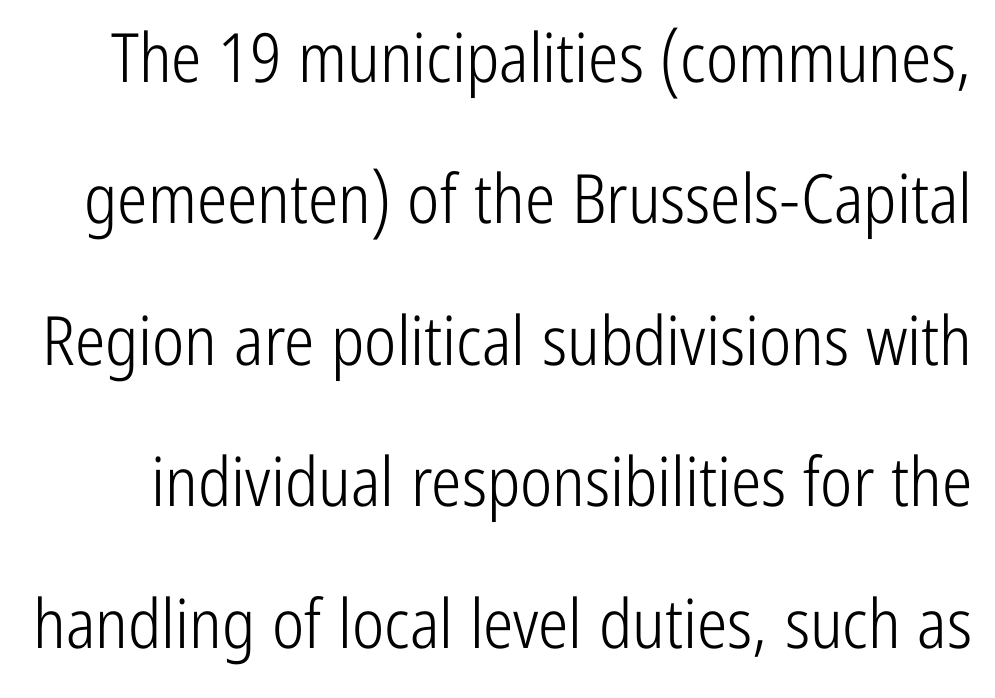
Q: Is the text bold? A: No.
Q: Is the text italic (slanted)? A: No, it is upright.
Q: Is the typeface a serif or a sans-serif typeface? A: Sans-serif.
Q: Is the text underlined? A: No.
Q: Is the spacing between letters normal or unusually wide? A: Normal.
Q: Is the spacing between lines tight, normal or loose? A: Loose.
Q: Width (condensed, normal, or wide)? A: Condensed.
Q: Stroke contrast? A: Low.
Q: x-height? A: Medium.
Q: Monospaced? A: No.
